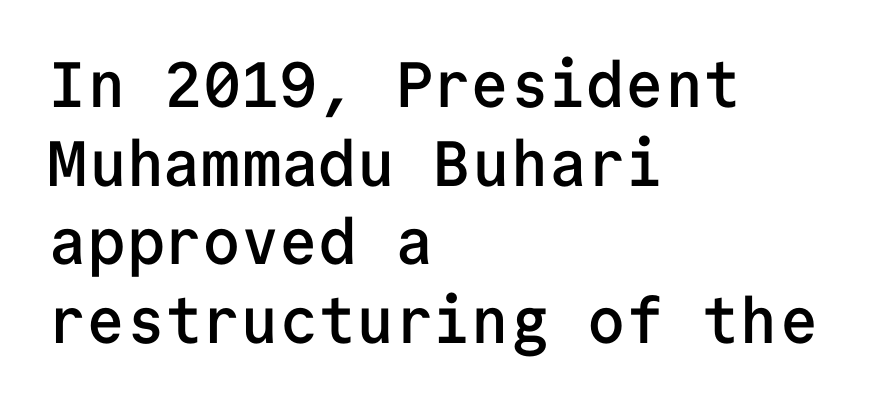
Q: Is the text bold? A: Semi-bold.
Q: Is the text italic (slanted)? A: No, it is upright.
Q: Is the typeface a serif or a sans-serif typeface? A: Sans-serif.
Q: Is the text underlined? A: No.
Q: How is the paragraph aligned? A: Left-aligned.
Q: Is the spacing between letters normal or unusually wide? A: Normal.
Q: Width (condensed, normal, or wide)? A: Normal.
Q: Stroke contrast? A: Low.
Q: x-height? A: Medium.
Q: Monospaced? A: Yes.
